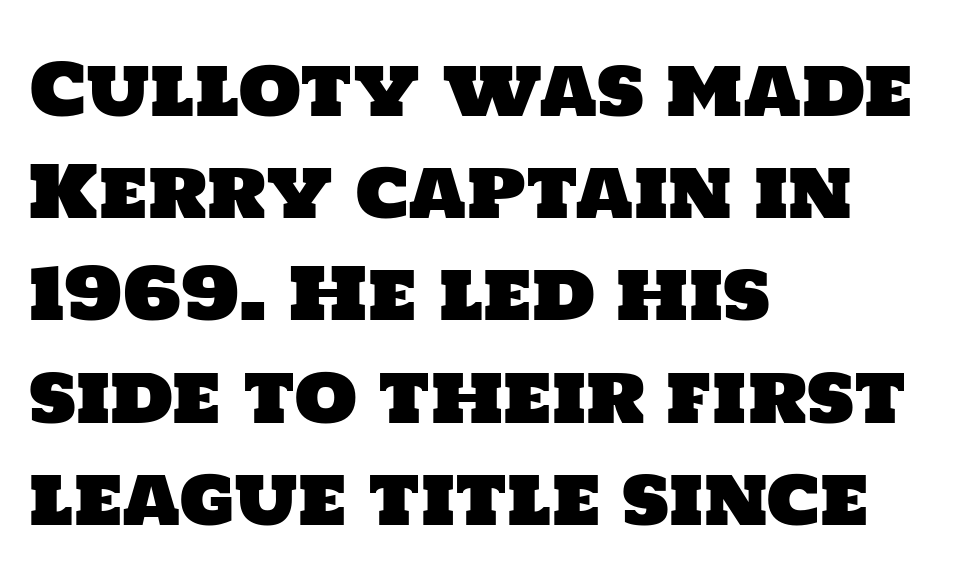
The image shows 72 px sans-serif type; set left-aligned, normal line spacing (1.42x), normal letter spacing, not underlined; low stroke contrast and a large x-height.
